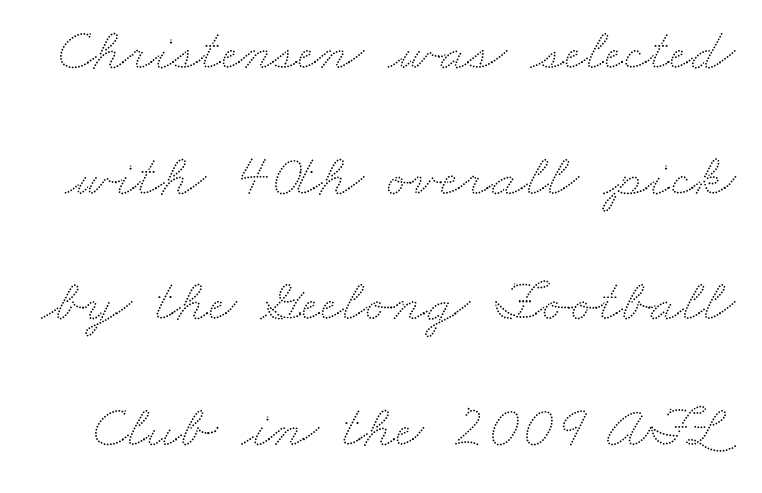
{"width": "wide", "stroke_contrast": "low", "x_height": "small", "monospaced": "no", "underline": "no", "line_spacing": "loose", "line_spacing_ratio": 2.06, "letter_spacing": "normal", "letter_spacing_em": 0.0, "glyph_px": 61}
